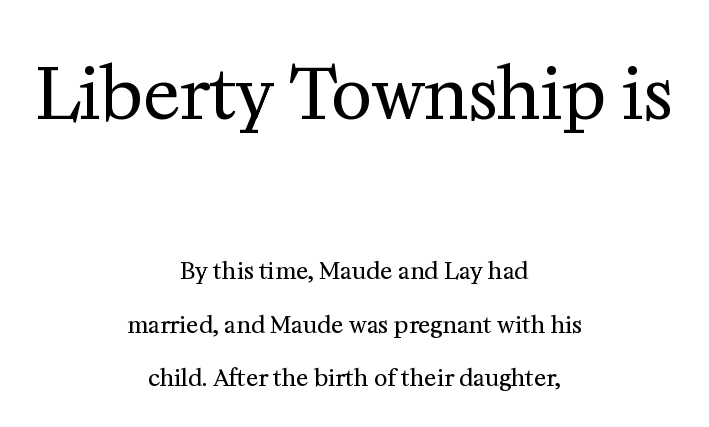
The image shows 69 px regular-weight serif type, upright; set centered, loose line spacing (2.32x), normal letter spacing, not underlined; the first (top) block is 3.0x larger; medium stroke contrast and a medium x-height.
